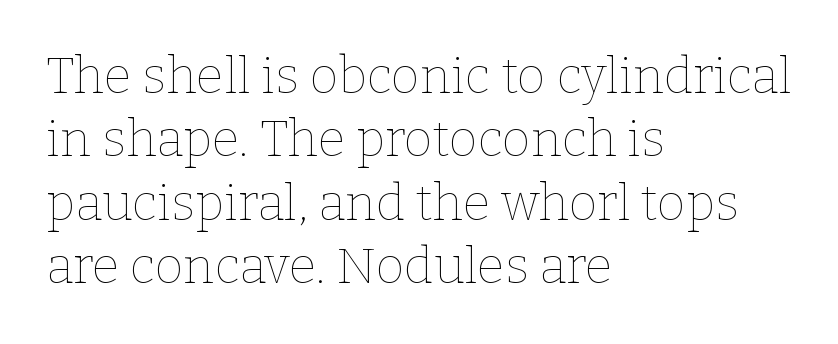
The image shows 50 px thin type, upright; set left-aligned, normal line spacing (1.27x), normal letter spacing, not underlined; low stroke contrast and a medium x-height.
